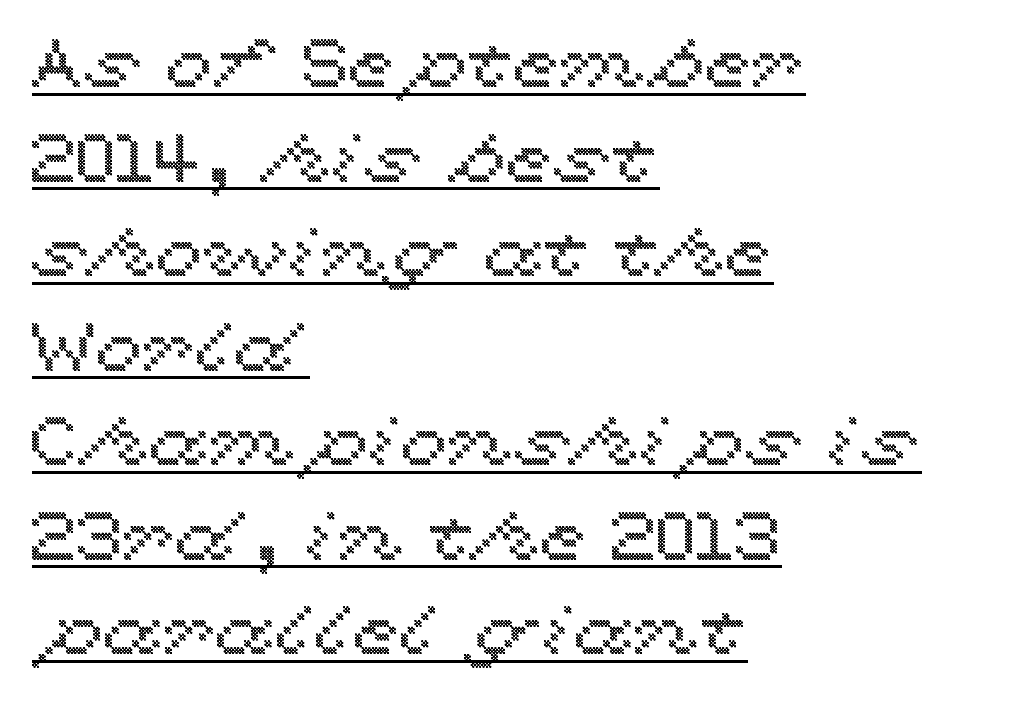
{"width": "wide", "x_height": "medium", "monospaced": "no", "underline": "yes", "align": "left", "line_spacing": "normal", "line_spacing_ratio": 1.39, "letter_spacing": "normal", "letter_spacing_em": 0.0, "glyph_px": 68}
